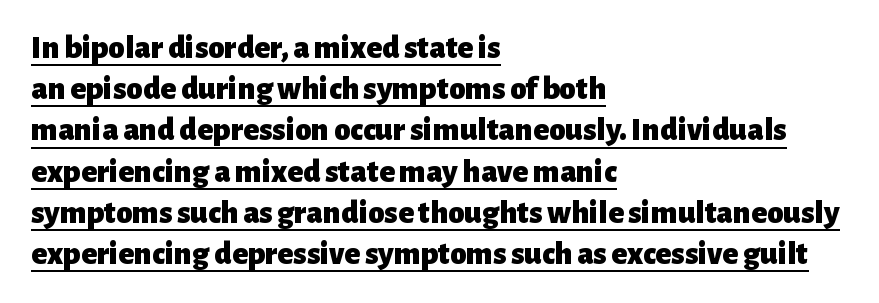
Q: Is the text bold? A: Yes.
Q: Is the text italic (slanted)? A: No, it is upright.
Q: Is the typeface a serif or a sans-serif typeface? A: Sans-serif.
Q: Is the text underlined? A: Yes.
Q: How is the paragraph aligned? A: Left-aligned.
Q: Is the spacing between letters normal or unusually wide? A: Normal.
Q: Is the spacing between lines tight, normal or loose? A: Normal.
Q: Width (condensed, normal, or wide)? A: Normal.
Q: Stroke contrast? A: Low.
Q: x-height? A: Medium.
Q: Monospaced? A: No.
